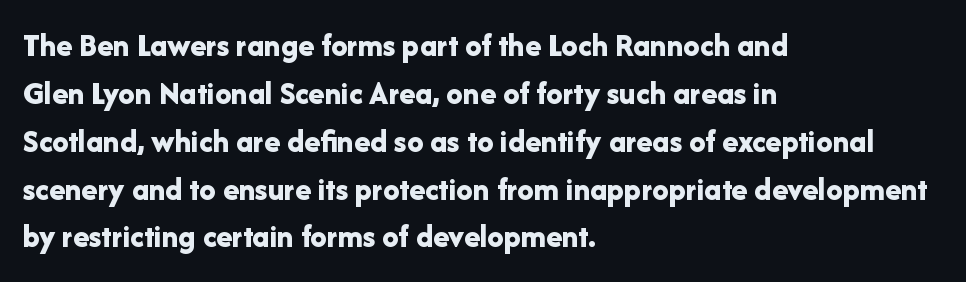
The rendering uses natural spacing where letterforms have individual widths. The rendering keeps characters at their native spacing. The glyphs in this specimen are sans serif. Horizontally, the lines are justified to the leading edge only.
